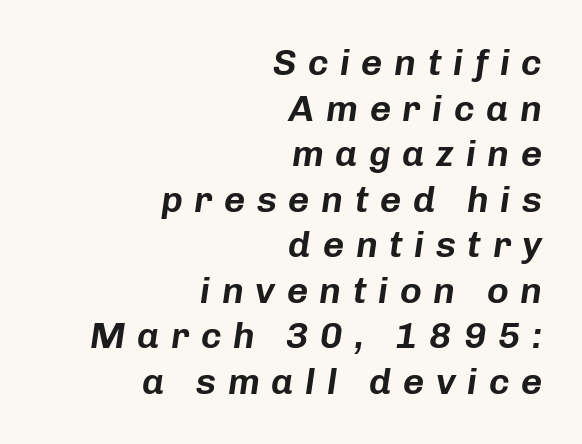
{"italic": "yes", "lean": "right", "slant_degrees": 8, "width": "normal", "stroke_contrast": "low", "x_height": "medium", "monospaced": "no", "underline": "no", "align": "right", "line_spacing_ratio": 1.23, "letter_spacing": "wide", "letter_spacing_em": 0.31, "glyph_px": 37}
